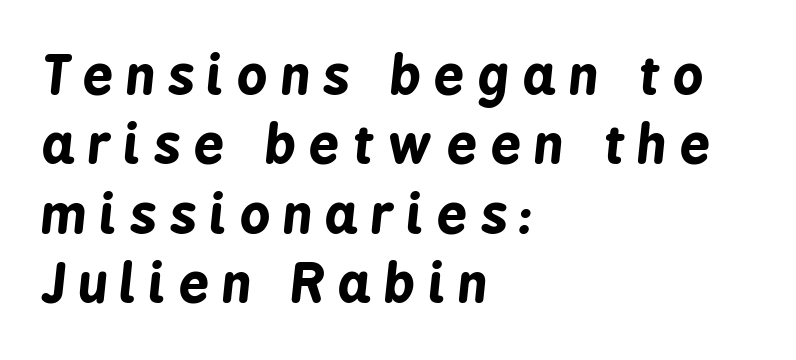
Q: Is the text bold? A: Yes.
Q: Is the text italic (slanted)? A: Yes, it leans right by about 6 degrees.
Q: Is the text underlined? A: No.
Q: How is the paragraph aligned? A: Left-aligned.
Q: Is the spacing between letters normal or unusually wide? A: Unusually wide.
Q: Is the spacing between lines tight, normal or loose? A: Normal.
Q: Width (condensed, normal, or wide)? A: Condensed.
Q: Stroke contrast? A: Low.
Q: x-height? A: Medium.
Q: Monospaced? A: No.
